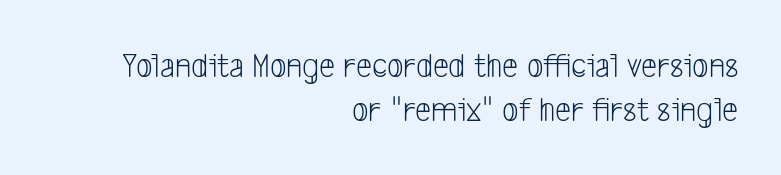
Q: Is the text bold? A: No.
Q: Is the typeface a serif or a sans-serif typeface? A: Sans-serif.
Q: Is the text underlined? A: No.
Q: How is the paragraph aligned? A: Right-aligned.
Q: Is the spacing between letters normal or unusually wide? A: Normal.
Q: Width (condensed, normal, or wide)? A: Condensed.
Q: Stroke contrast? A: Low.
Q: x-height? A: Medium.
Q: Monospaced? A: No.
